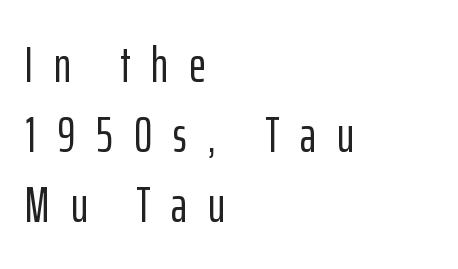
{"serif": "no", "italic": "no", "width": "condensed", "stroke_contrast": "low", "x_height": "medium", "monospaced": "no", "underline": "no", "align": "left", "line_spacing": "normal", "line_spacing_ratio": 1.4, "letter_spacing": "wide", "letter_spacing_em": 0.42, "glyph_px": 50}
